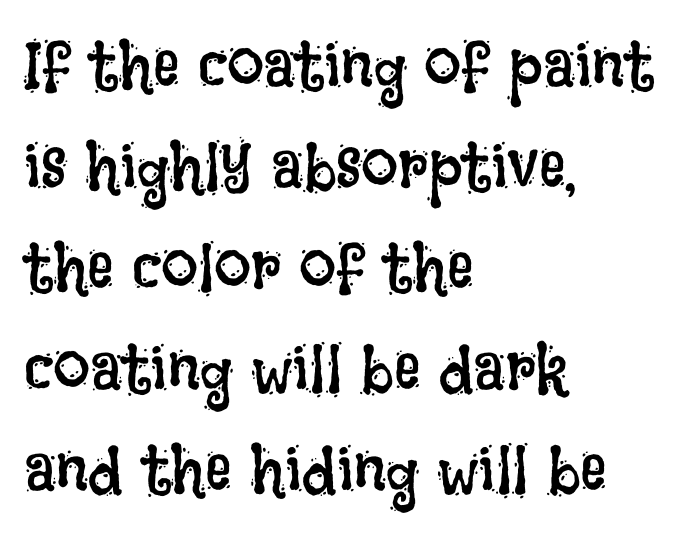
Q: Is the text bold? A: No.
Q: Is the text italic (slanted)? A: No, it is upright.
Q: Is the text underlined? A: No.
Q: How is the paragraph aligned? A: Left-aligned.
Q: Is the spacing between letters normal or unusually wide? A: Normal.
Q: Is the spacing between lines tight, normal or loose? A: Normal.
Q: Width (condensed, normal, or wide)? A: Condensed.
Q: Stroke contrast? A: Low.
Q: x-height? A: Large.
Q: Monospaced? A: No.
